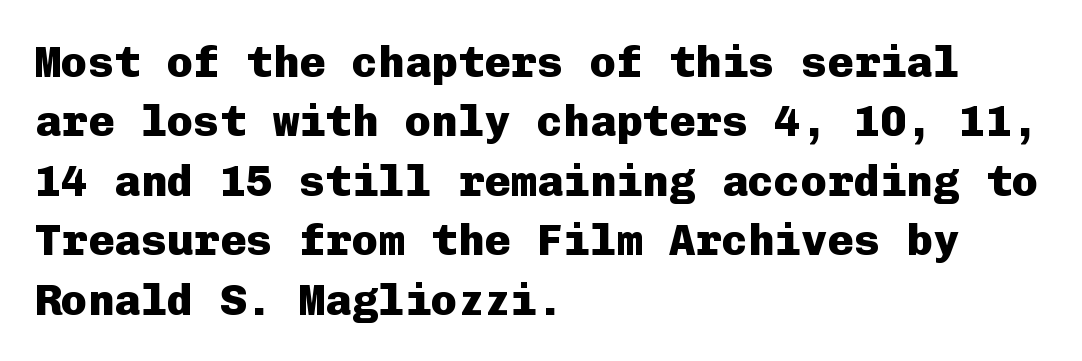
Q: Is the text bold? A: Yes.
Q: Is the text italic (slanted)? A: No, it is upright.
Q: Is the typeface a serif or a sans-serif typeface? A: Sans-serif.
Q: Is the text underlined? A: No.
Q: How is the paragraph aligned? A: Left-aligned.
Q: Is the spacing between letters normal or unusually wide? A: Normal.
Q: Is the spacing between lines tight, normal or loose? A: Normal.
Q: Width (condensed, normal, or wide)? A: Normal.
Q: Stroke contrast? A: Low.
Q: x-height? A: Medium.
Q: Monospaced? A: Yes.
